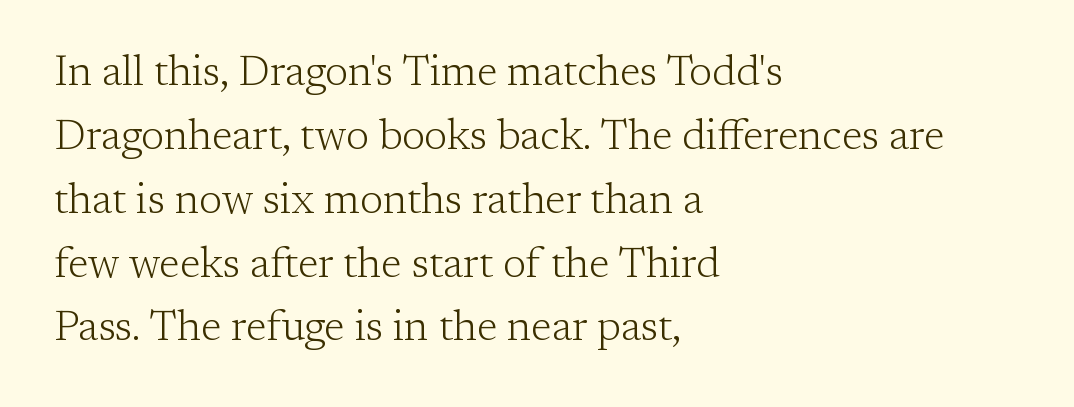
The image shows 42 px light serif type, upright; set left-aligned, normal line spacing (1.52x), normal letter spacing, not underlined; low stroke contrast and a medium x-height.
